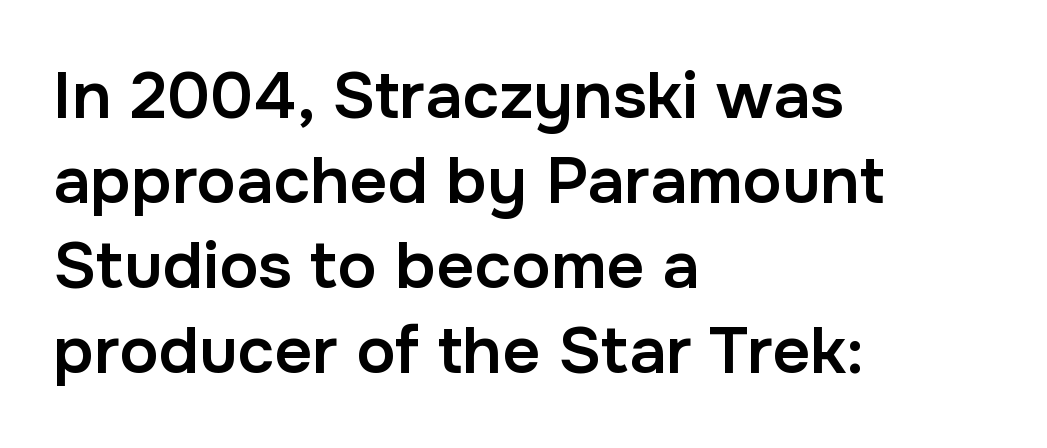
{"serif": "no", "italic": "no", "bold": "semi", "weight": "semibold", "width": "normal", "stroke_contrast": "low", "x_height": "medium", "monospaced": "no", "underline": "no", "align": "left", "line_spacing": "normal", "line_spacing_ratio": 1.29, "letter_spacing": "normal", "letter_spacing_em": 0.0, "glyph_px": 66}
